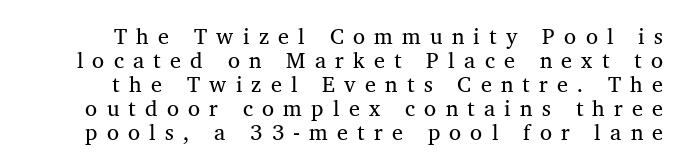
Q: Is the text bold? A: No.
Q: Is the text italic (slanted)? A: No, it is upright.
Q: Is the text underlined? A: No.
Q: Is the spacing between letters normal or unusually wide? A: Unusually wide.
Q: Is the spacing between lines tight, normal or loose? A: Tight.
